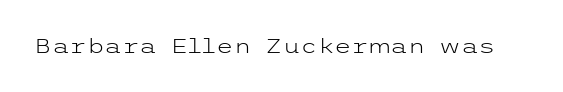
The image shows 20 px text type, upright; set normal letter spacing, not underlined.
